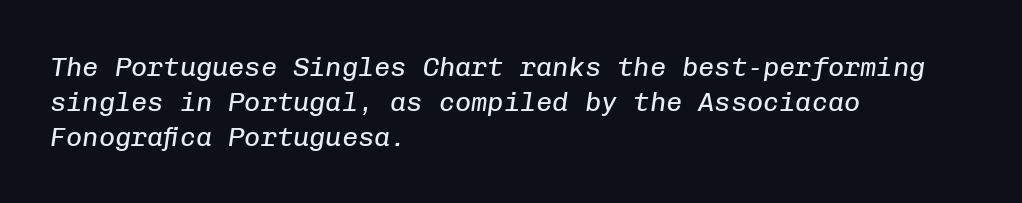
The image shows 27 px text type, italic (leaning right); set left-aligned, normal line spacing (1.29x), normal letter spacing, not underlined.
